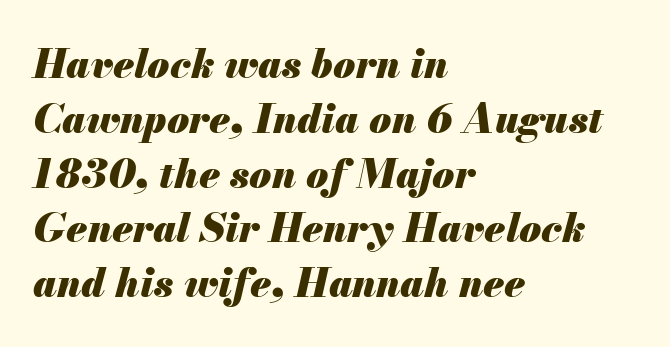
The image shows 40 px heavy type, italic (leaning right); set left-aligned, normal line spacing (1.37x), normal letter spacing, not underlined; medium stroke contrast and a small x-height.
